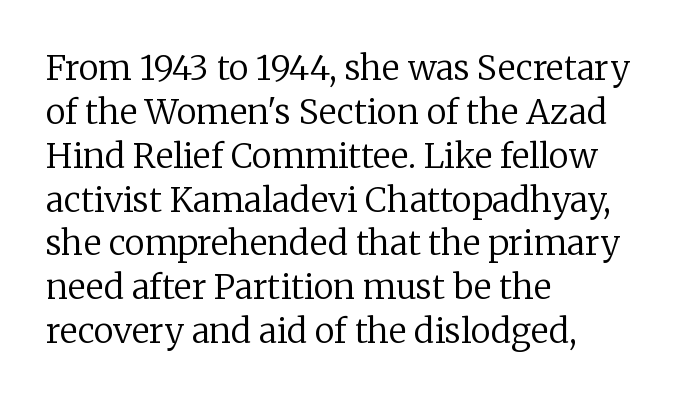
{"serif": "yes", "italic": "no", "bold": "no", "weight": "regular", "width": "normal", "stroke_contrast": "low", "x_height": "medium", "monospaced": "no", "underline": "no", "align": "left", "line_spacing": "normal", "line_spacing_ratio": 1.29, "letter_spacing": "normal", "letter_spacing_em": 0.0, "glyph_px": 34}
